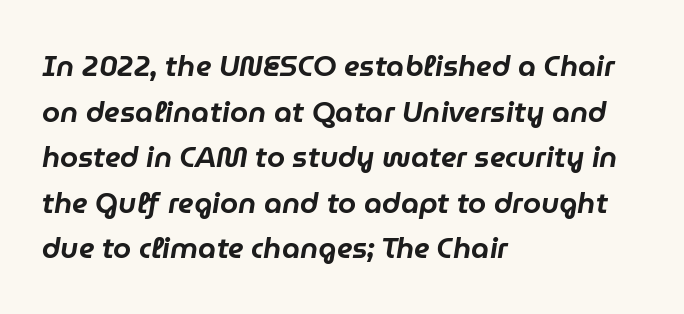
{"italic": "yes", "lean": "right", "slant_degrees": 9, "width": "normal", "stroke_contrast": "low", "x_height": "medium", "monospaced": "no", "underline": "no", "align": "left", "line_spacing": "normal", "line_spacing_ratio": 1.57, "letter_spacing": "normal", "letter_spacing_em": 0.0, "glyph_px": 29}
